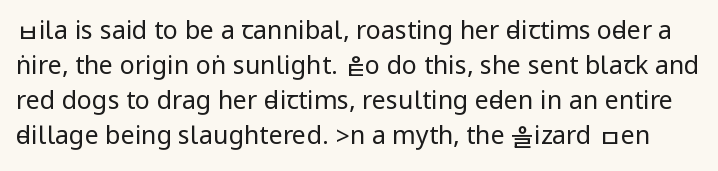
The image shows 25 px text type, upright; set normal line spacing (1.4x), normal letter spacing, not underlined.
